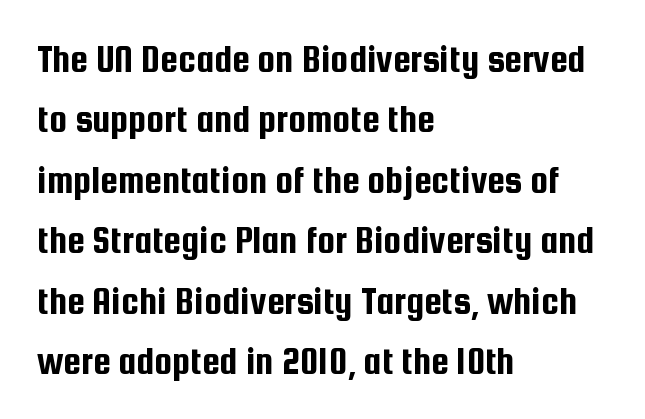
The image shows 40 px condensed sans-serif type, upright; set left-aligned, normal line spacing (1.51x), normal letter spacing, not underlined; low stroke contrast and a medium x-height.
